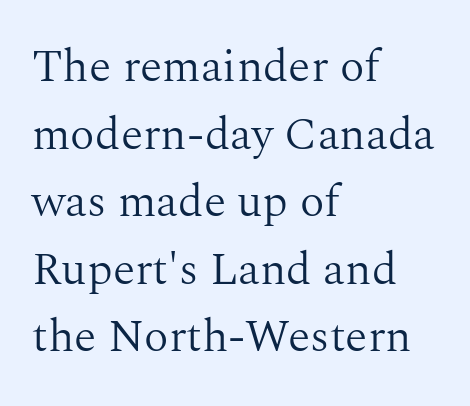
Q: Is the text bold? A: No.
Q: Is the text italic (slanted)? A: No, it is upright.
Q: Is the typeface a serif or a sans-serif typeface? A: Serif.
Q: Is the text underlined? A: No.
Q: How is the paragraph aligned? A: Left-aligned.
Q: Is the spacing between letters normal or unusually wide? A: Normal.
Q: Is the spacing between lines tight, normal or loose? A: Normal.
Q: Width (condensed, normal, or wide)? A: Normal.
Q: Stroke contrast? A: Medium.
Q: x-height? A: Medium.
Q: Monospaced? A: No.
